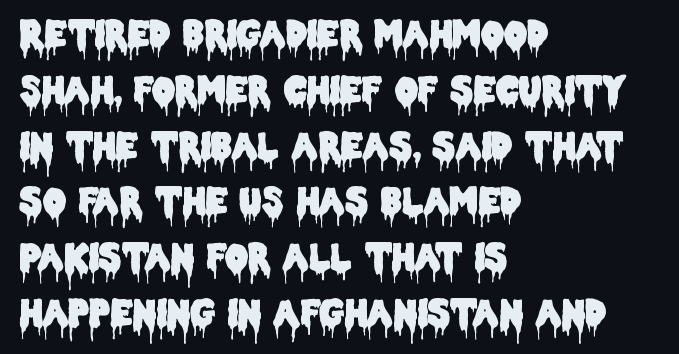
Q: Is the text italic (slanted)? A: No, it is upright.
Q: Is the typeface a serif or a sans-serif typeface? A: Sans-serif.
Q: Is the text underlined? A: No.
Q: How is the paragraph aligned? A: Left-aligned.
Q: Is the spacing between letters normal or unusually wide? A: Normal.
Q: Is the spacing between lines tight, normal or loose? A: Normal.
Q: Width (condensed, normal, or wide)? A: Condensed.
Q: Stroke contrast? A: Low.
Q: x-height? A: Large.
Q: Monospaced? A: No.
